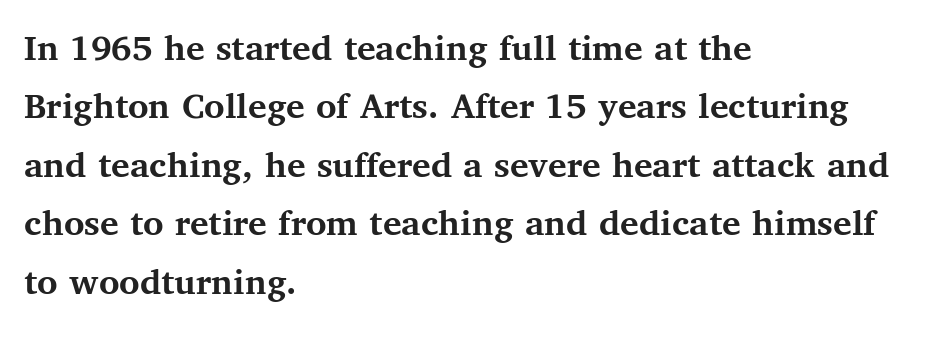
{"serif": "yes", "italic": "no", "bold": "yes", "weight": "semibold", "width": "normal", "stroke_contrast": "medium", "x_height": "medium", "monospaced": "no", "underline": "no", "align": "left", "line_spacing": "normal", "line_spacing_ratio": 1.5, "letter_spacing": "normal", "letter_spacing_em": 0.0, "glyph_px": 39}
